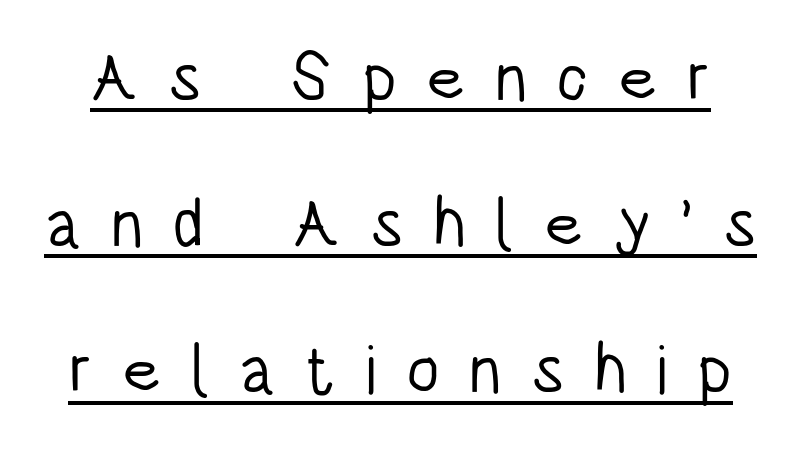
The letters stand straight up with perfectly vertical stems. Is there an underline? Yes — a line sits under the letters. A light-to-regular cut is what we see here. The rendering inserts visible extra space after every character. The vertical gap from one line to the next is large.
